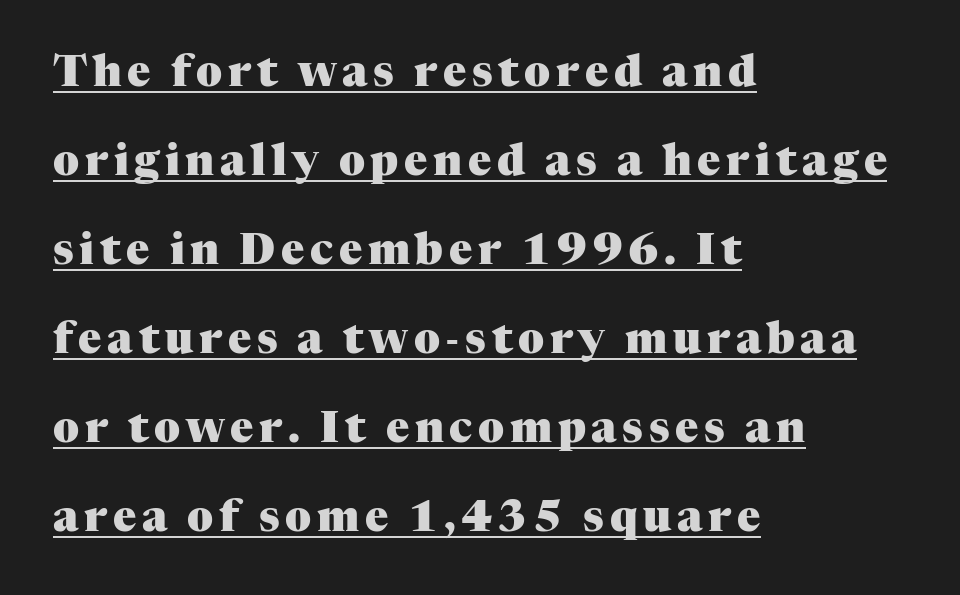
The image shows 43 px heavy serif type, upright; set left-aligned, loose line spacing (2.07x), underlined; medium stroke contrast and a medium x-height.
